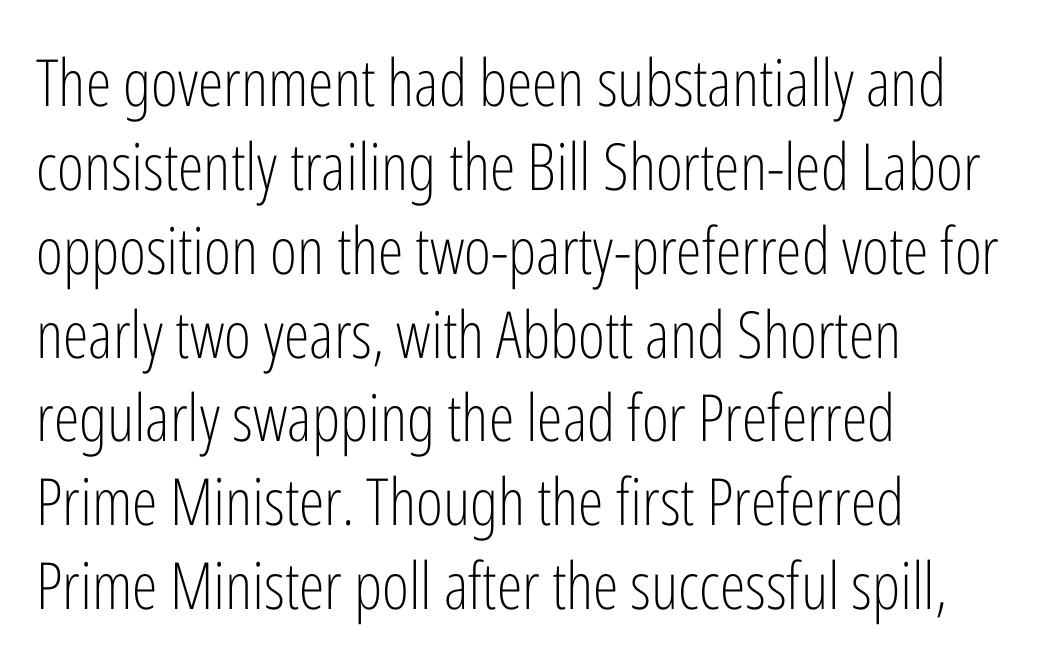
Character widths vary here, with narrow letters taking less room than wide ones. This sample uses an upright cut, with every glyph sitting square on the baseline. Which margin do the lines hug? The left one — the right edge is uneven. Classification — sans serif. Does extra space separate the letters? No, they use regular spacing.
